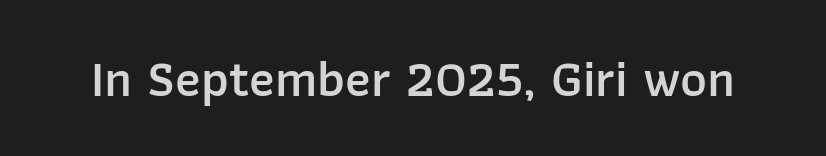
Q: Is the text bold? A: Semi-bold.
Q: Is the text italic (slanted)? A: No, it is upright.
Q: Is the typeface a serif or a sans-serif typeface? A: Sans-serif.
Q: Is the text underlined? A: No.
Q: Is the spacing between letters normal or unusually wide? A: Normal.
Q: Width (condensed, normal, or wide)? A: Normal.
Q: Stroke contrast? A: Low.
Q: x-height? A: Medium.
Q: Monospaced? A: No.
